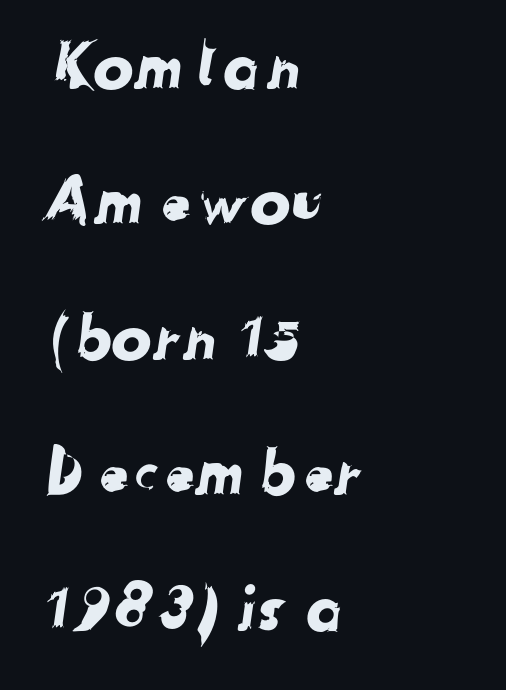
What's the leading like? Stretched, with rows far apart. The face used here is proportionally spaced, like ordinary book or web type. Unmarked baselines from the first word to the last. Classification — sans serif.
